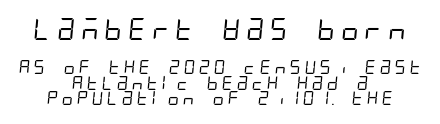
The image shows 22 px text type; set centered, tight line spacing (1.11x), not underlined; the first (top) block is 1.57x larger.
